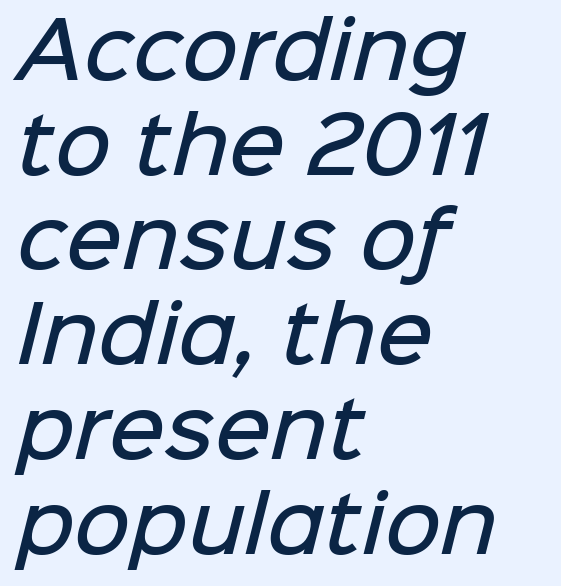
The image shows 77 px semibold sans-serif type; set left-aligned, line spacing 1.23x, normal letter spacing, not underlined; low stroke contrast and a medium x-height.
